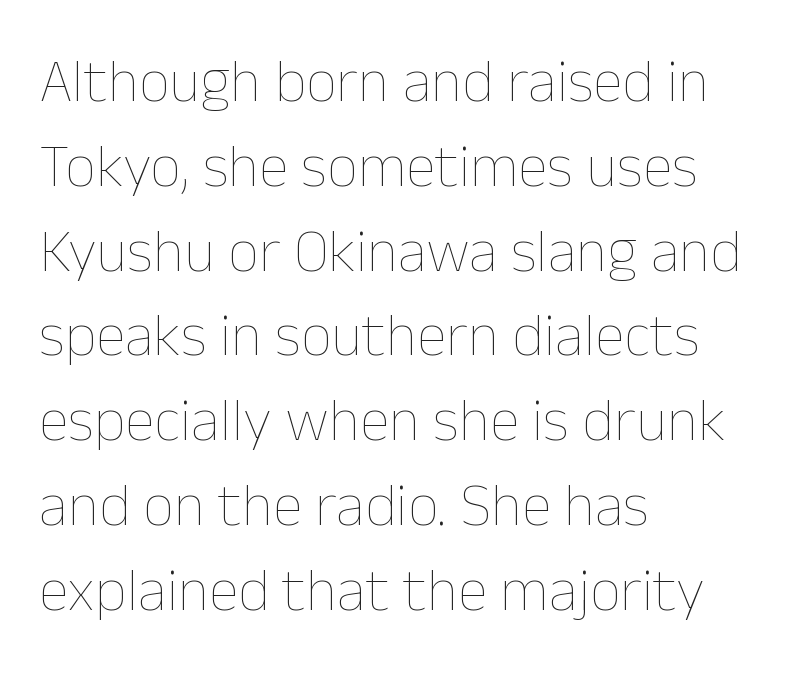
Q: Is the text bold? A: No.
Q: Is the text italic (slanted)? A: No, it is upright.
Q: Is the text underlined? A: No.
Q: How is the paragraph aligned? A: Left-aligned.
Q: Is the spacing between letters normal or unusually wide? A: Normal.
Q: Is the spacing between lines tight, normal or loose? A: Normal.
Q: Width (condensed, normal, or wide)? A: Normal.
Q: Stroke contrast? A: Low.
Q: x-height? A: Medium.
Q: Monospaced? A: No.
